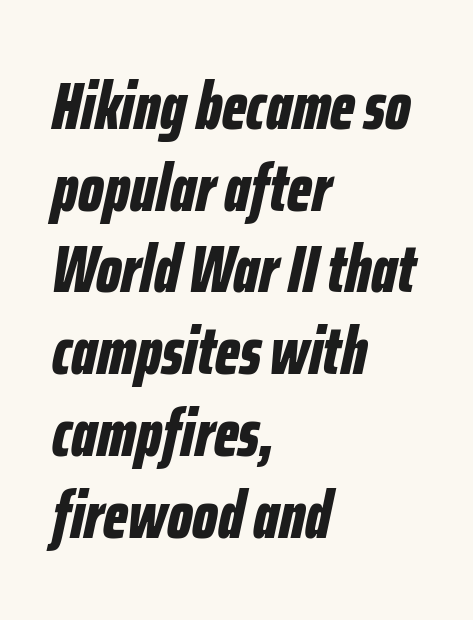
The rag falls on the right side of this text block. Nobody touched the tracking dial on this one. Here the designer chose a conventional face with non-uniform glyph widths. I'd describe the lettering as bold — thick and assertive. The axis of the letterforms is tilted away from vertical. The foot of each line stays bare and open.
